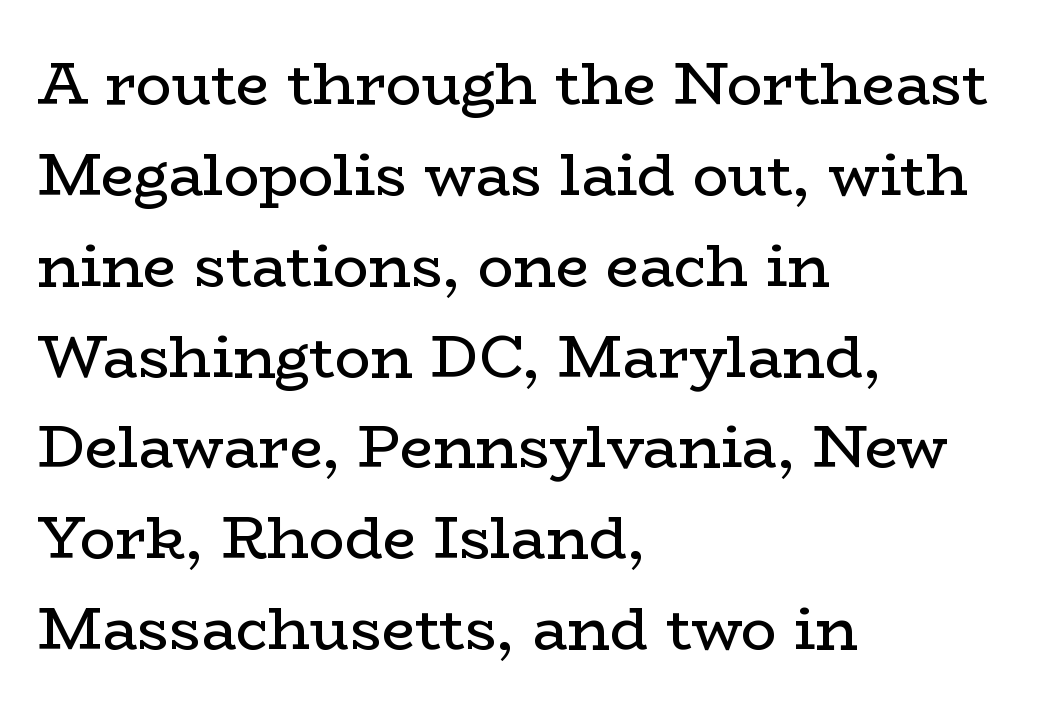
Vertically, the passage feels balanced, rows spaced as you'd expect. Honestly, there is no underline to notice here at all. The passage shown is typed in a proportional face where columns would drift. There is no visible air inserted between adjacent glyphs. Serif or sans? Serif — the stroke terminals have little feet. If you drew a line through each stem, it would be perfectly vertical.
